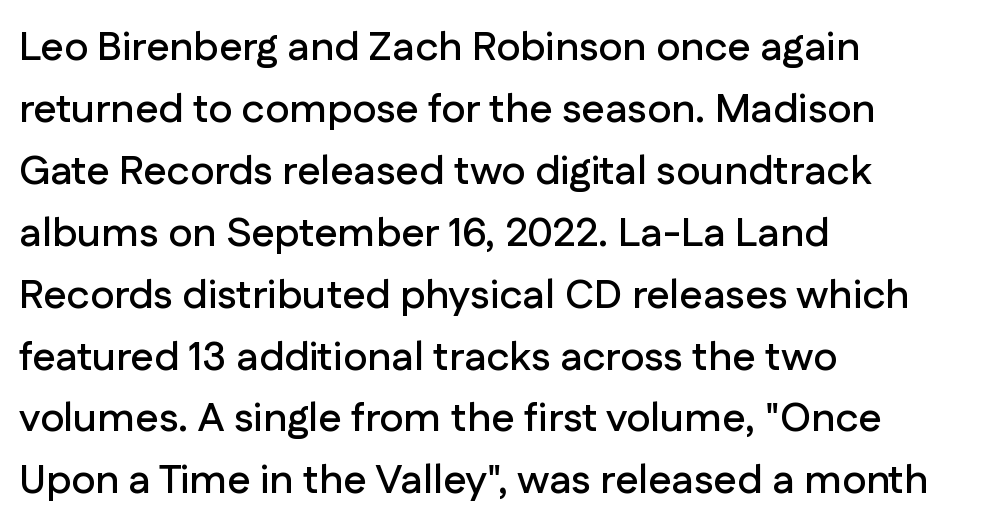
{"serif": "no", "italic": "no", "width": "normal", "stroke_contrast": "low", "x_height": "medium", "monospaced": "no", "underline": "no", "align": "left", "line_spacing": "normal", "line_spacing_ratio": 1.51, "letter_spacing": "normal", "letter_spacing_em": 0.0, "glyph_px": 41}
